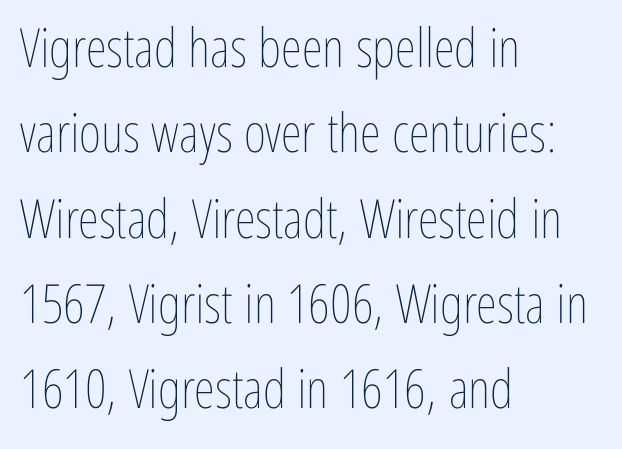
Q: Is the text bold? A: No.
Q: Is the text italic (slanted)? A: No, it is upright.
Q: Is the text underlined? A: No.
Q: How is the paragraph aligned? A: Left-aligned.
Q: Is the spacing between letters normal or unusually wide? A: Normal.
Q: Is the spacing between lines tight, normal or loose? A: Normal.
Q: Width (condensed, normal, or wide)? A: Condensed.
Q: Stroke contrast? A: Low.
Q: x-height? A: Medium.
Q: Monospaced? A: No.
